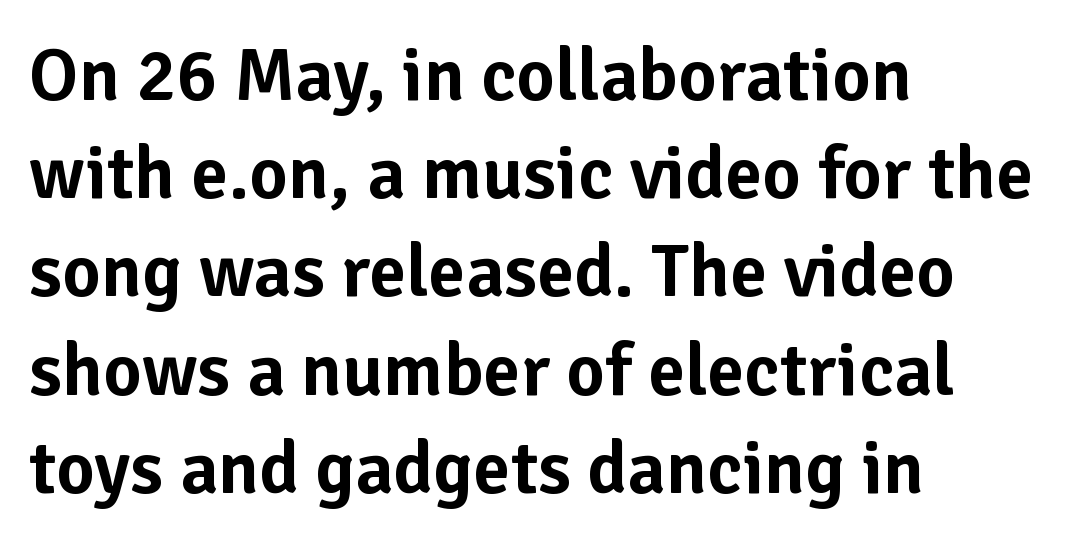
Posture: straight, roman, zero tilt. All the whitespace from short lines collects on the right. Spacing verdict: proportional, widths tailored to each character. Letters rest on an invisible, unmarked baseline. Is this a sans? Yes — the strokes have no serifs. Summary of vertical rhythm: regular, with standard interline spacing.
